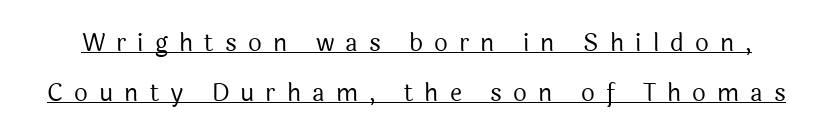
Q: Is the text bold? A: No.
Q: Is the text italic (slanted)? A: No, it is upright.
Q: Is the text underlined? A: Yes.
Q: Is the spacing between letters normal or unusually wide? A: Unusually wide.
Q: Is the spacing between lines tight, normal or loose? A: Loose.
